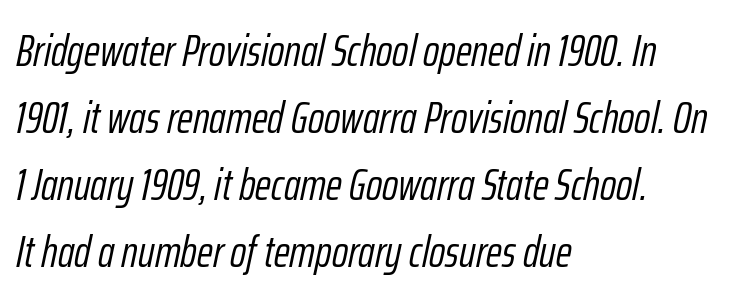
Q: Is the text bold? A: No.
Q: Is the text italic (slanted)? A: Yes, it leans right by about 12 degrees.
Q: Is the text underlined? A: No.
Q: How is the paragraph aligned? A: Left-aligned.
Q: Is the spacing between letters normal or unusually wide? A: Normal.
Q: Is the spacing between lines tight, normal or loose? A: Normal.
Q: Width (condensed, normal, or wide)? A: Condensed.
Q: Stroke contrast? A: Low.
Q: x-height? A: Medium.
Q: Monospaced? A: No.
